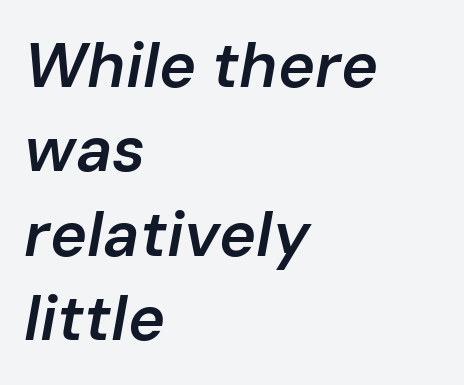
Look at the tracking — it's just the regular setting, nothing added. The strokes are fattened partway — semibold, not bold. Slant detected: the letters are inclined. Successive baselines arrive at the customary interval. These lines are rendered in a variable-pitch font.
